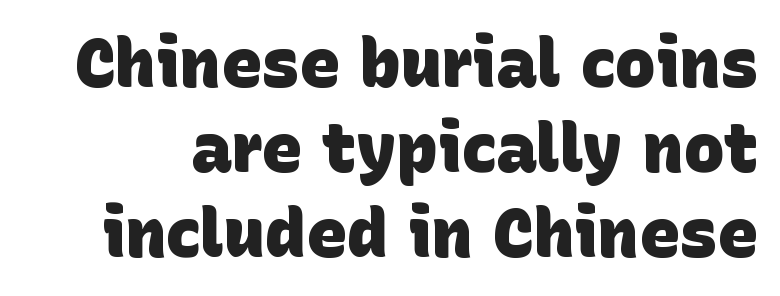
The glyphs in this specimen are sans serif. You could call the tracking neutral — neither tight nor loose. Honestly, there is no underline to notice here at all. The strokes are fattened all the way to bold. Evenly set lines give the paragraph a standard silhouette. You could not count columns in this text — the font is proportionally spaced.
